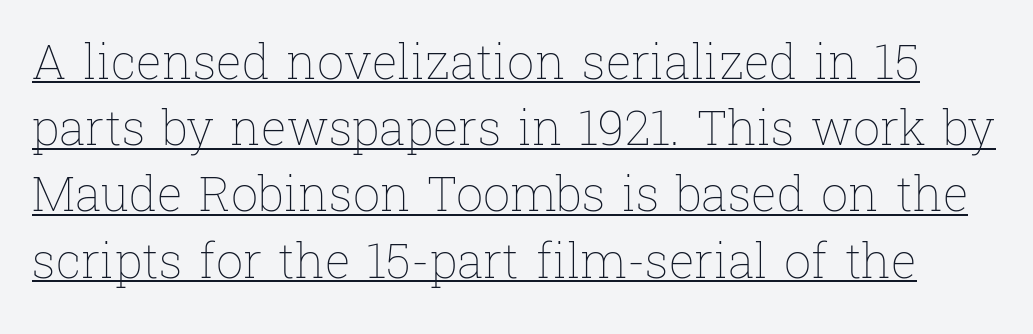
{"italic": "no", "bold": "no", "weight": "thin", "width": "normal", "stroke_contrast": "low", "x_height": "medium", "monospaced": "no", "underline": "yes", "line_spacing": "normal", "line_spacing_ratio": 1.38, "letter_spacing": "normal", "letter_spacing_em": 0.0, "glyph_px": 48}
